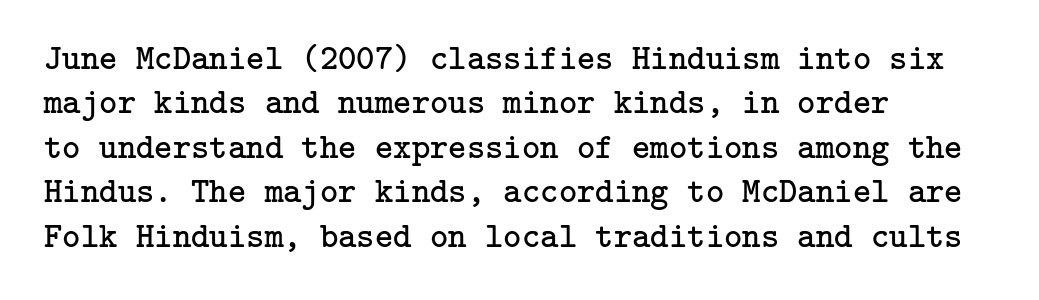
{"serif": "yes", "italic": "no", "bold": "no", "weight": "regular", "width": "normal", "stroke_contrast": "low", "x_height": "medium", "underline": "no", "align": "left", "line_spacing": "normal", "line_spacing_ratio": 1.27, "letter_spacing": "normal", "letter_spacing_em": 0.0, "glyph_px": 35}
